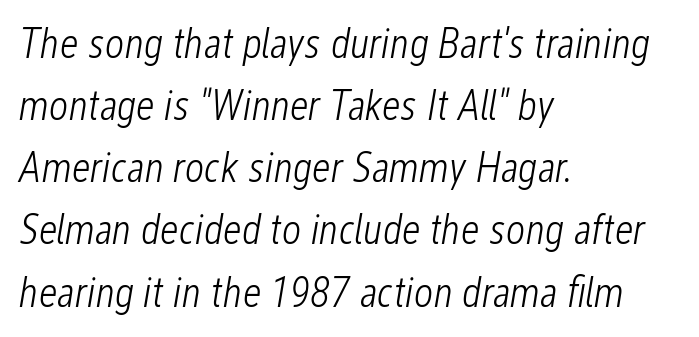
The image shows 42 px light, condensed type, italic (leaning right); set left-aligned, normal line spacing (1.48x), normal letter spacing, not underlined; low stroke contrast and a medium x-height.
